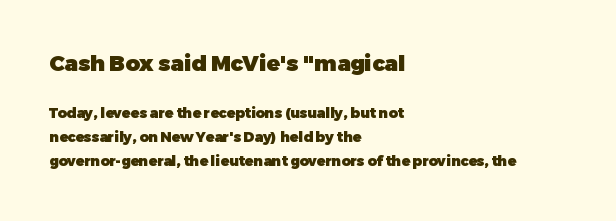
{"italic": "no", "bold": "yes", "underline": "no", "align": "left", "line_spacing_ratio": 1.71, "letter_spacing": "normal", "letter_spacing_em": 0.0, "larger_block": "first", "size_ratio": 1.57, "glyph_px": 22}
